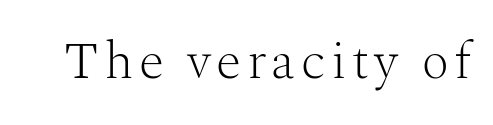
Stroke terminals: seriffed. No heavy texture on the line: the type isn't bold. Quick note: not italic, upright. Descenders are the only things crossing below the line. Spacing verdict: proportional, widths tailored to each character.
